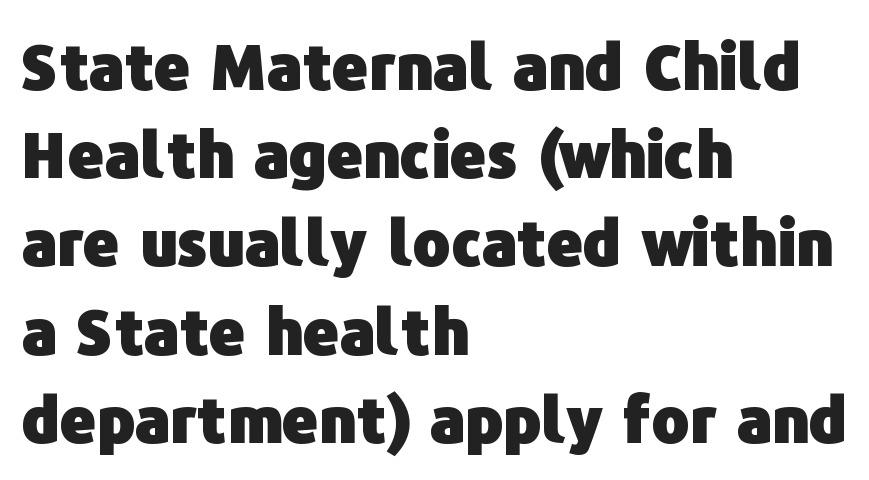
{"serif": "no", "italic": "no", "bold": "yes", "weight": "heavy", "width": "normal", "stroke_contrast": "low", "x_height": "medium", "monospaced": "no", "underline": "no", "align": "left", "line_spacing": "normal", "line_spacing_ratio": 1.4, "letter_spacing": "normal", "letter_spacing_em": 0.0, "glyph_px": 63}
